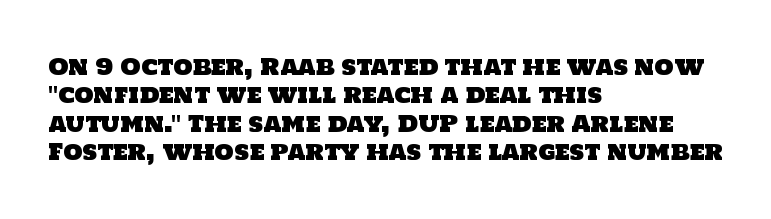
Q: Is the text underlined? A: No.
Q: How is the paragraph aligned? A: Left-aligned.
Q: Is the spacing between letters normal or unusually wide? A: Normal.
Q: Is the spacing between lines tight, normal or loose? A: Normal.
